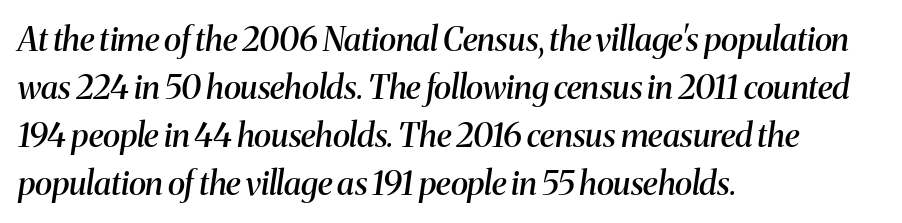
{"serif": "yes", "italic": "yes", "lean": "right", "slant_degrees": 8, "bold": "semi", "weight": "semibold", "width": "normal", "stroke_contrast": "medium", "x_height": "medium", "monospaced": "no", "underline": "no", "align": "left", "line_spacing": "normal", "line_spacing_ratio": 1.45, "letter_spacing": "normal", "letter_spacing_em": 0.0, "glyph_px": 33}
